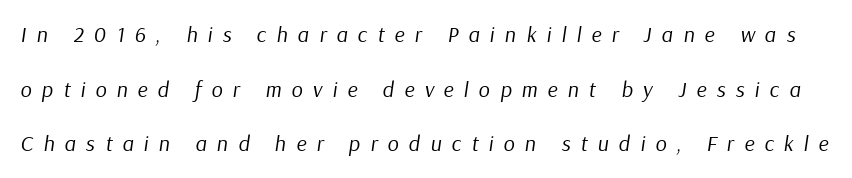
Q: Is the text bold? A: No.
Q: Is the text italic (slanted)? A: Yes, it leans right by about 9 degrees.
Q: Is the text underlined? A: No.
Q: Is the spacing between letters normal or unusually wide? A: Unusually wide.
Q: Is the spacing between lines tight, normal or loose? A: Loose.
